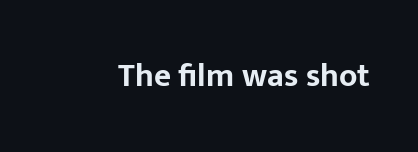
The image shows 33 px bold sans-serif type, upright; set normal letter spacing, not underlined; low stroke contrast and a medium x-height.
